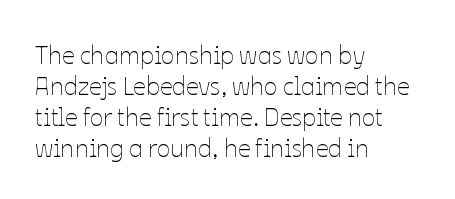
The image shows 25 px text type, upright; set left-aligned, line spacing 1.24x, normal letter spacing, not underlined.
